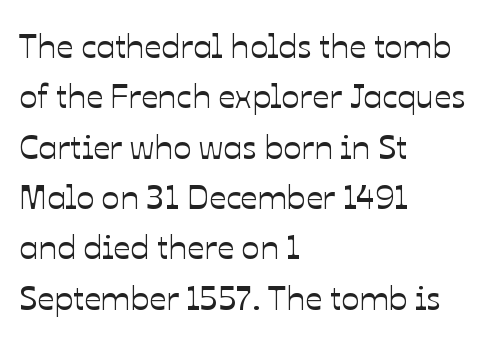
Each letter keeps its own natural width here, so spacing adapts to shape. Interline gaps are of average width in this sample. Caption: standard tracking, unaltered. The passage is arranged the way most books set body copy — flush left. Check the space under the baseline: it is left empty. You can tell it's not italic because the verticals are truly vertical.
